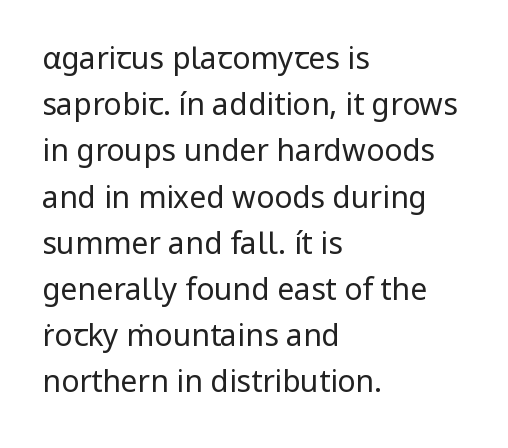
{"serif": "no", "italic": "no", "bold": "no", "weight": "regular", "width": "normal", "stroke_contrast": "low", "x_height": "medium", "monospaced": "no", "underline": "no", "align": "left", "line_spacing": "normal", "line_spacing_ratio": 1.54, "letter_spacing": "normal", "letter_spacing_em": 0.0, "glyph_px": 30}
